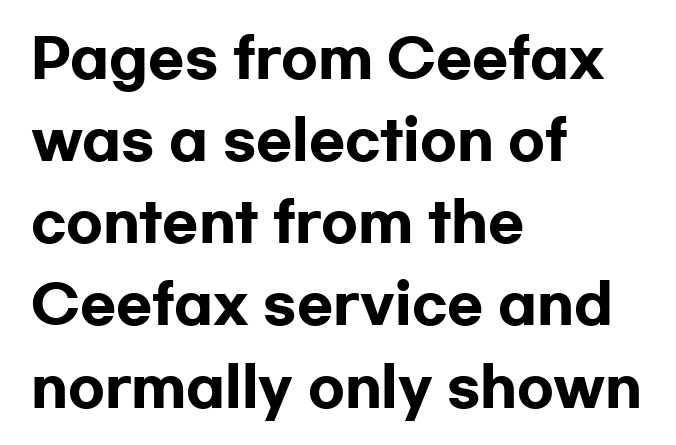
Q: Is the text bold? A: Yes.
Q: Is the text italic (slanted)? A: No, it is upright.
Q: Is the typeface a serif or a sans-serif typeface? A: Sans-serif.
Q: Is the text underlined? A: No.
Q: How is the paragraph aligned? A: Left-aligned.
Q: Is the spacing between letters normal or unusually wide? A: Normal.
Q: Is the spacing between lines tight, normal or loose? A: Normal.
Q: Width (condensed, normal, or wide)? A: Wide.
Q: Stroke contrast? A: Low.
Q: x-height? A: Medium.
Q: Monospaced? A: No.
